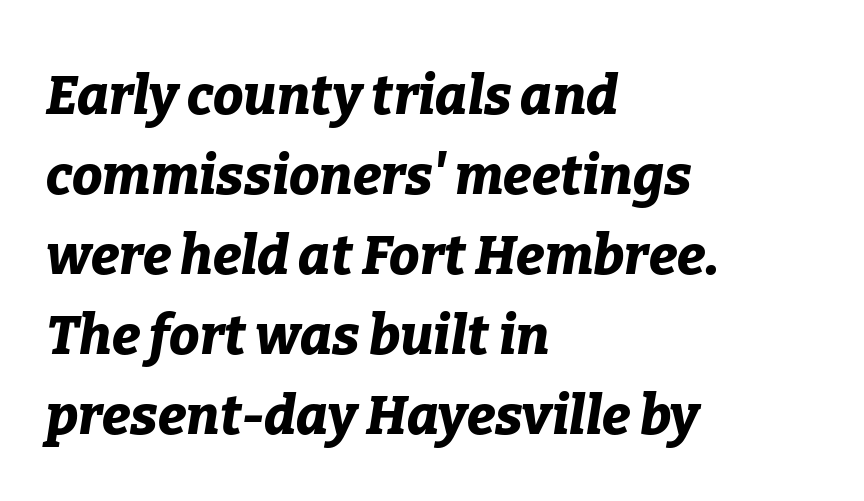
Q: Is the text bold? A: Yes.
Q: Is the text italic (slanted)? A: Yes, it leans right by about 9 degrees.
Q: Is the text underlined? A: No.
Q: How is the paragraph aligned? A: Left-aligned.
Q: Is the spacing between letters normal or unusually wide? A: Normal.
Q: Is the spacing between lines tight, normal or loose? A: Normal.
Q: Width (condensed, normal, or wide)? A: Normal.
Q: Stroke contrast? A: Low.
Q: x-height? A: Medium.
Q: Monospaced? A: No.
